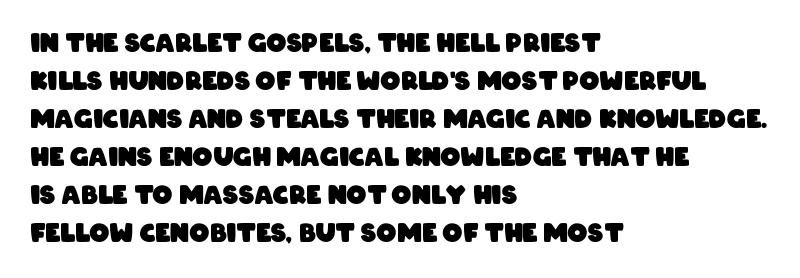
Q: Is the text bold? A: Yes.
Q: Is the text underlined? A: No.
Q: How is the paragraph aligned? A: Left-aligned.
Q: Is the spacing between letters normal or unusually wide? A: Normal.
Q: Is the spacing between lines tight, normal or loose? A: Normal.
